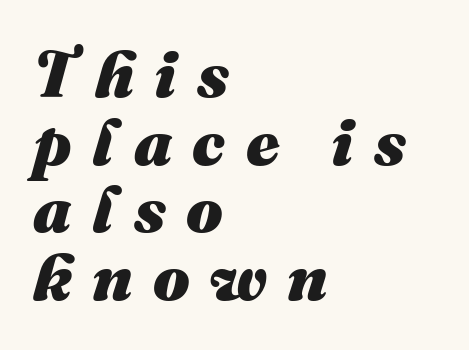
The font is running at its bold setting. Posture: slanted. Underlining? Definitely not there. The passage shown stacks its lines with hardly any gap. Honestly, the letter spacing is so wide it's the main thing you notice. Is this a fixed-width face? No — the glyphs have proportional, varying widths.
